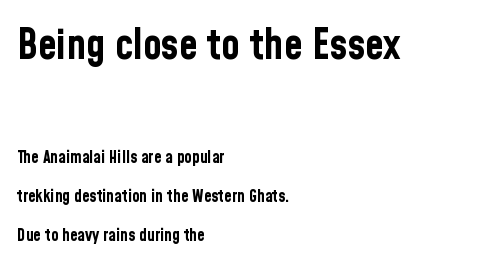
This is the regular roman posture of the typeface. A dark, heavy texture on the line: the type is bold. The paragraph has a hard left edge and a soft right edge. The words here are not underlined.
